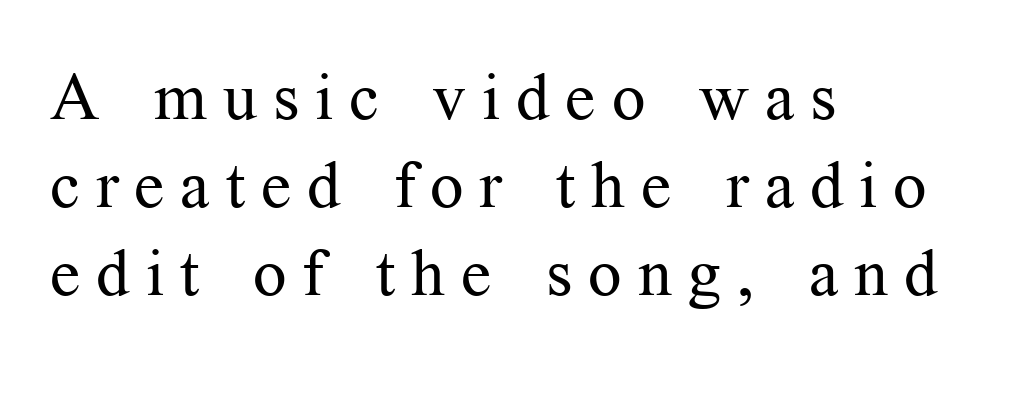
Looks like regular typesetting: each glyph gets only the width it needs. Where is the straight margin? On the left. This reads as an unemphasized weight, regular at the heaviest. You can tell it's not italic because the verticals are truly vertical. In terms of letterspacing, this is a distinctly airy, spread setting. The string is rendered with underlining switched off.
